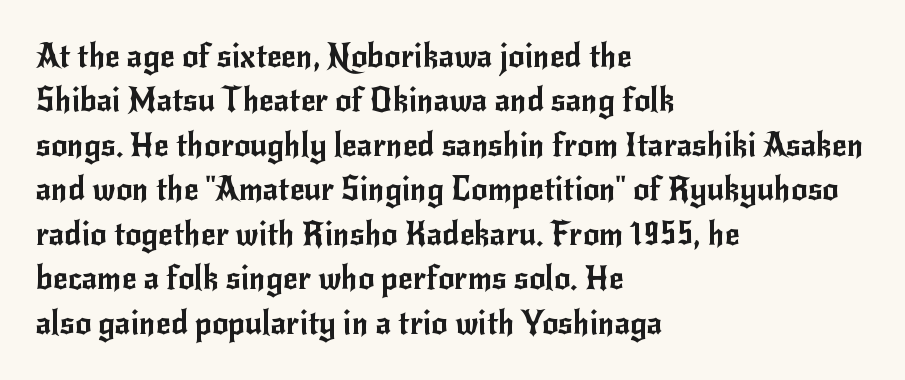
Q: Is the text italic (slanted)? A: No, it is upright.
Q: Is the typeface a serif or a sans-serif typeface? A: Sans-serif.
Q: Is the text underlined? A: No.
Q: How is the paragraph aligned? A: Left-aligned.
Q: Is the spacing between letters normal or unusually wide? A: Normal.
Q: Is the spacing between lines tight, normal or loose? A: Normal.
Q: Width (condensed, normal, or wide)? A: Normal.
Q: Stroke contrast? A: Low.
Q: x-height? A: Small.
Q: Monospaced? A: No.
